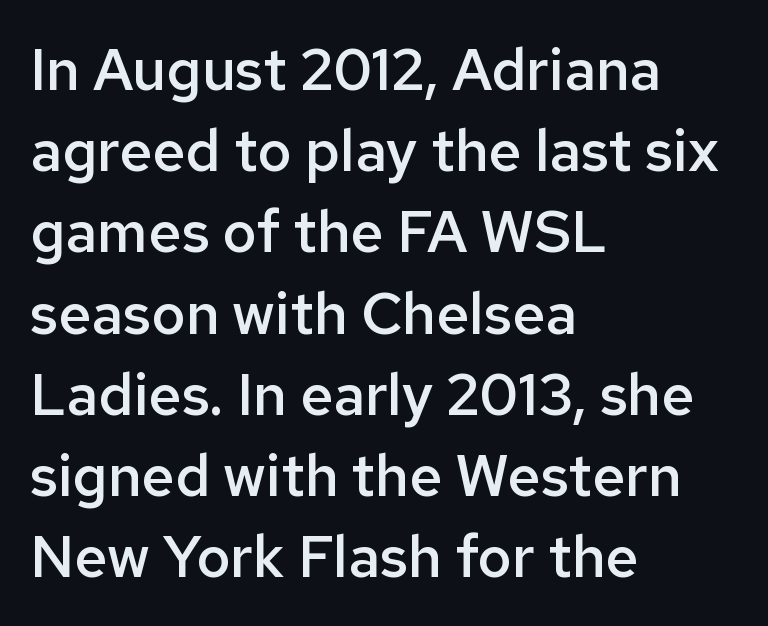
Q: Is the text bold? A: Semi-bold.
Q: Is the text italic (slanted)? A: No, it is upright.
Q: Is the typeface a serif or a sans-serif typeface? A: Sans-serif.
Q: Is the text underlined? A: No.
Q: How is the paragraph aligned? A: Left-aligned.
Q: Is the spacing between letters normal or unusually wide? A: Normal.
Q: Is the spacing between lines tight, normal or loose? A: Normal.
Q: Width (condensed, normal, or wide)? A: Normal.
Q: Stroke contrast? A: Low.
Q: x-height? A: Medium.
Q: Monospaced? A: No.
